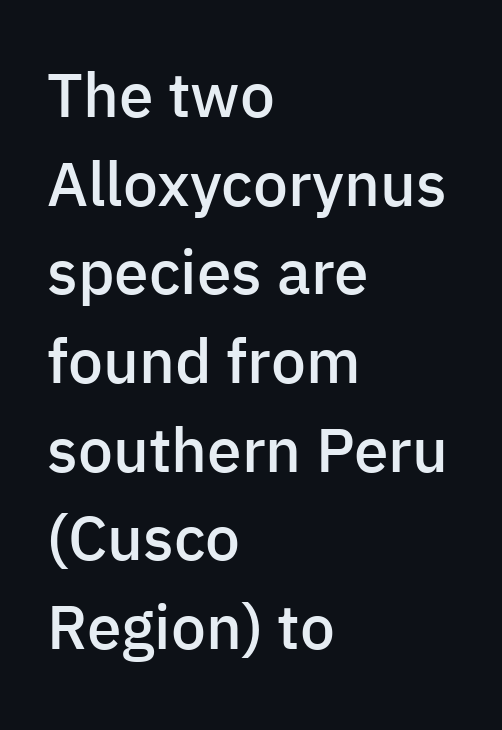
The image shows 62 px semibold sans-serif type, upright; set left-aligned, normal line spacing (1.43x), normal letter spacing, not underlined; low stroke contrast and a medium x-height.
